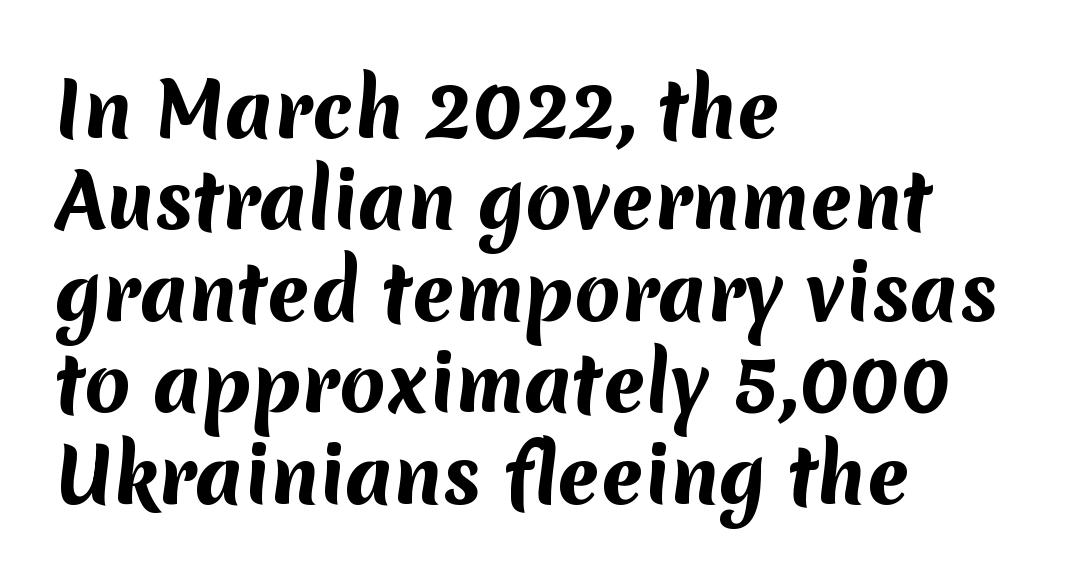
The image shows 75 px bold sans-serif type; set left-aligned, line spacing 1.22x, normal letter spacing, not underlined; medium stroke contrast and a medium x-height.
